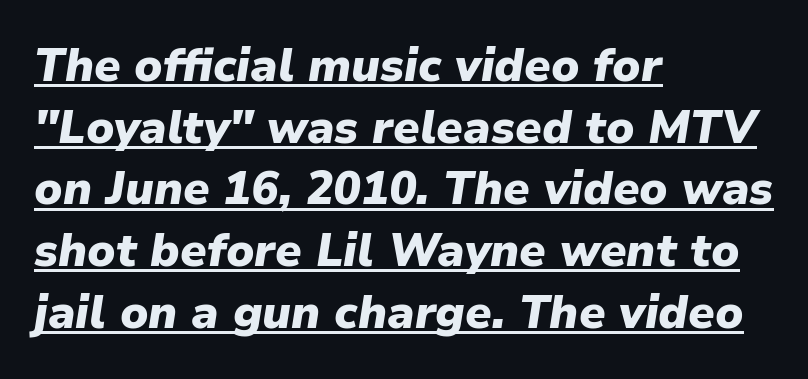
The image shows 46 px heavy type, italic (leaning right); set left-aligned, normal line spacing (1.34x), normal letter spacing, underlined; low stroke contrast and a medium x-height.
